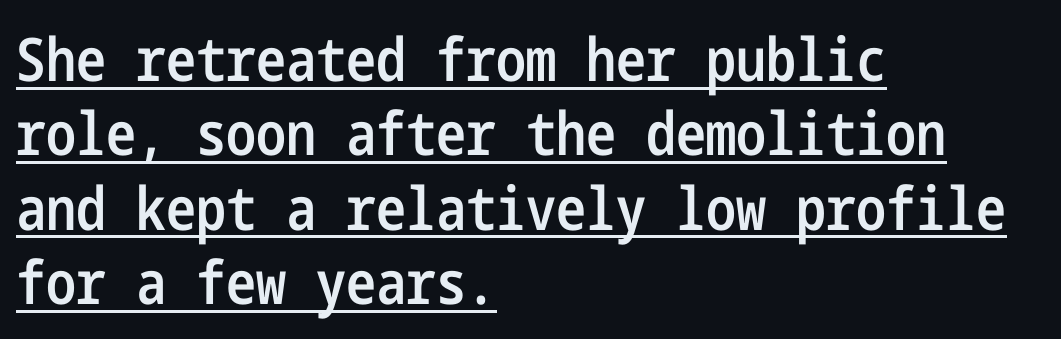
Posture: upright roman. Spacing between characters is what you'd get straight out of the box. In terms of weight, the rendering is demibold, just under bold. The rendered words wear a rule along their underside. Observe the absence of serifs on each vertical stroke in this sample.
